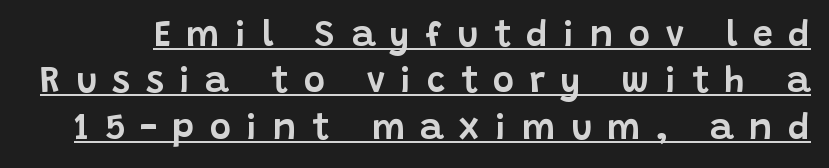
{"serif": "no", "italic": "no", "width": "normal", "stroke_contrast": "low", "x_height": "large", "monospaced": "no", "underline": "yes", "line_spacing": "normal", "line_spacing_ratio": 1.29, "letter_spacing": "wide", "letter_spacing_em": 0.43, "glyph_px": 36}
